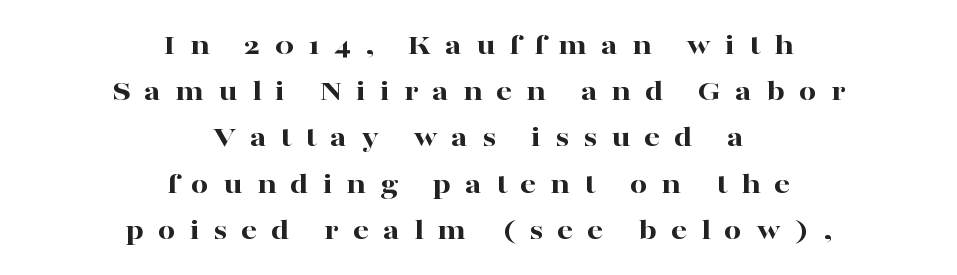
The lines sit at an ordinary, default distance from one another. Plain, unruled lines of type. In CSS terms this would be text-align: center. Nope, not italic — everything's standing straight.
